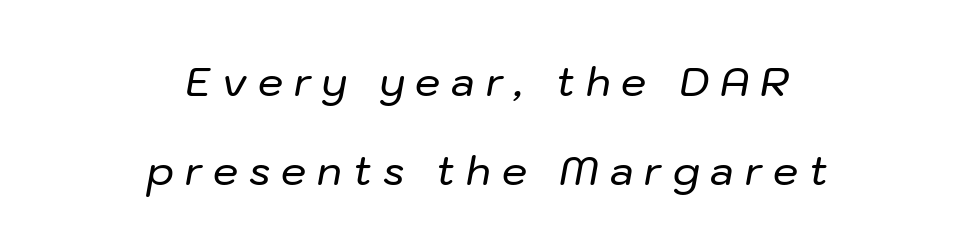
Q: Is the text italic (slanted)? A: Yes, it leans right by about 10 degrees.
Q: Is the text underlined? A: No.
Q: How is the paragraph aligned? A: Centered.
Q: Is the spacing between letters normal or unusually wide? A: Unusually wide.
Q: Is the spacing between lines tight, normal or loose? A: Loose.
Q: Width (condensed, normal, or wide)? A: Normal.
Q: Stroke contrast? A: Low.
Q: x-height? A: Medium.
Q: Monospaced? A: No.
